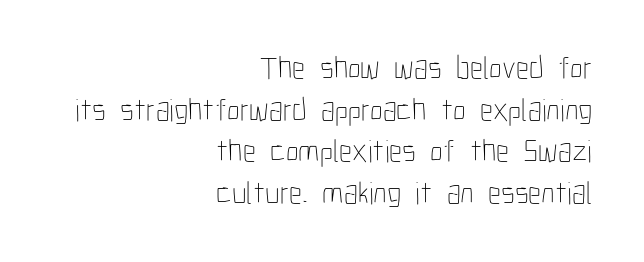
{"italic": "no", "bold": "no", "weight": "thin", "width": "condensed", "stroke_contrast": "low", "x_height": "medium", "monospaced": "no", "underline": "no", "align": "right", "line_spacing": "normal", "line_spacing_ratio": 1.3, "letter_spacing": "normal", "letter_spacing_em": 0.0, "glyph_px": 32}
